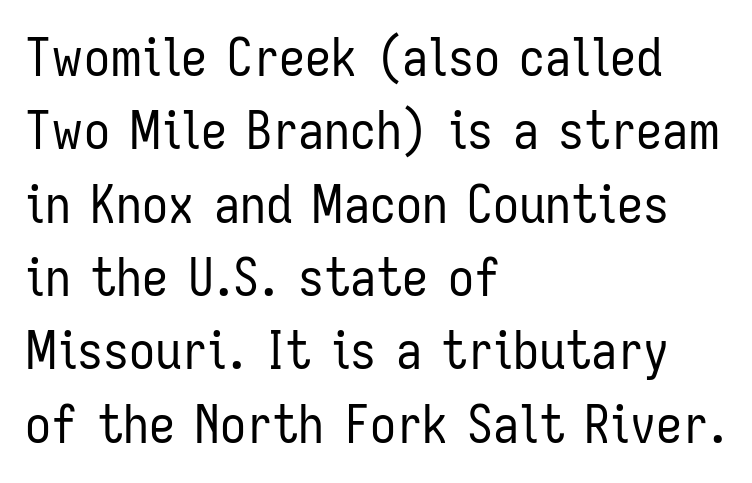
The image shows 52 px regular-weight, condensed sans-serif type, upright; set left-aligned, normal line spacing (1.41x), normal letter spacing, not underlined; low stroke contrast and a medium x-height.
